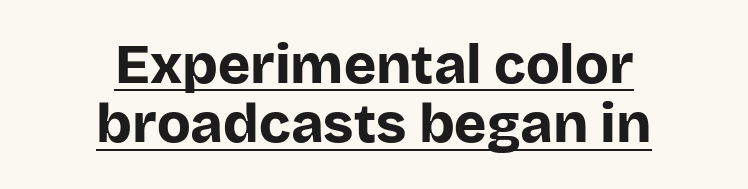
{"serif": "no", "italic": "no", "bold": "yes", "weight": "bold", "width": "normal", "stroke_contrast": "low", "x_height": "large", "monospaced": "no", "underline": "yes", "align": "center", "line_spacing": "tight", "line_spacing_ratio": 1.08, "letter_spacing": "normal", "letter_spacing_em": 0.0, "glyph_px": 55}
